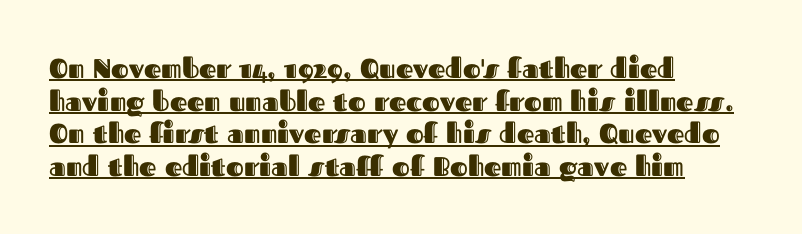
A rule runs beneath these lines of type. Rendered with straight, roman letterforms. Between one letter and the next there's only the usual sliver of space. One-word summary of the alignment: left.
